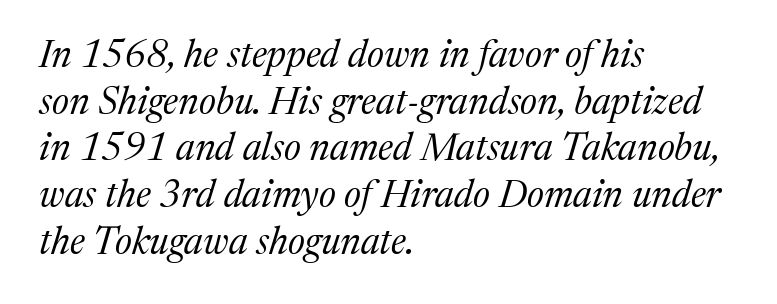
The space beneath each line is pristine and unruled. What stands out about the letter spacing? Nothing — it is the standard amount. Observe the serifs anchoring each vertical stroke in this sample. Spacing verdict: proportional, widths tailored to each character. The characters are drawn with everyday or finer stroke widths. Tall strokes in this sample are angled rather than plumb.
